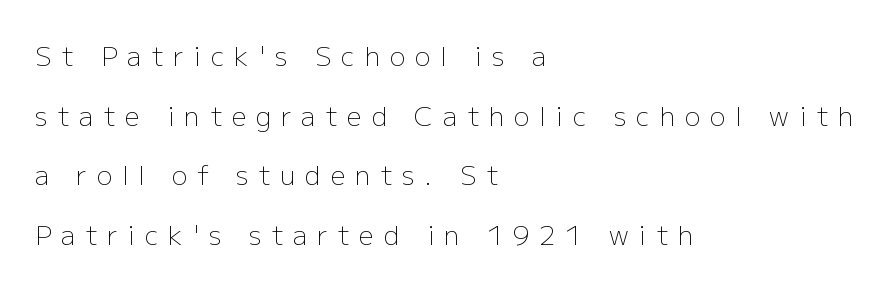
The image shows 26 px text type, upright; set left-aligned, loose line spacing (2.29x), unusually wide letter spacing (+0.38 em), not underlined.
